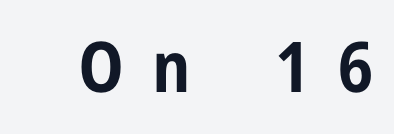
The image shows 70 px bold, condensed sans-serif type, upright; set unusually wide letter spacing (+0.4 em), not underlined; low stroke contrast and a medium x-height.
